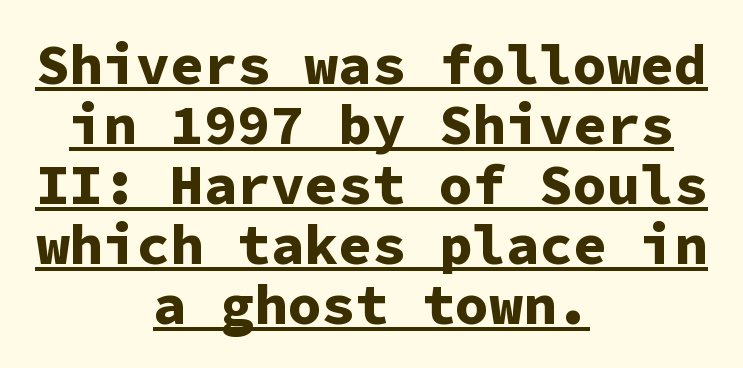
Q: Is the text bold? A: Yes.
Q: Is the text italic (slanted)? A: No, it is upright.
Q: Is the typeface a serif or a sans-serif typeface? A: Sans-serif.
Q: Is the text underlined? A: Yes.
Q: How is the paragraph aligned? A: Centered.
Q: Is the spacing between letters normal or unusually wide? A: Normal.
Q: Is the spacing between lines tight, normal or loose? A: Tight.
Q: Width (condensed, normal, or wide)? A: Normal.
Q: Stroke contrast? A: Low.
Q: x-height? A: Medium.
Q: Monospaced? A: Yes.
